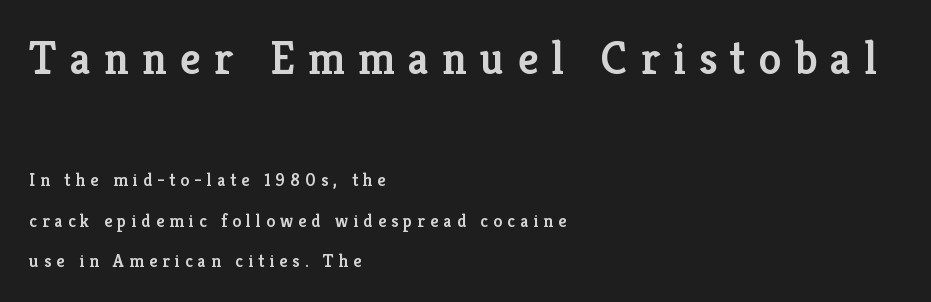
The image shows 46 px semibold serif type, upright; set left-aligned, loose line spacing (2.23x), unusually wide letter spacing (+0.28 em), not underlined; the first (top) block is 2.56x larger; low stroke contrast and a medium x-height.
